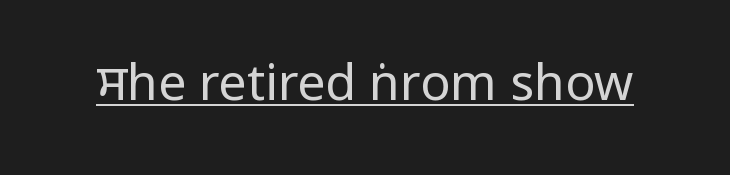
The image shows 50 px regular-weight, condensed sans-serif type, upright; set normal letter spacing, underlined; low stroke contrast.
